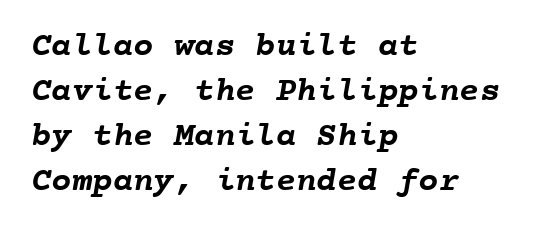
Q: Is the text bold? A: Yes.
Q: Is the text underlined? A: No.
Q: How is the paragraph aligned? A: Left-aligned.
Q: Is the spacing between letters normal or unusually wide? A: Normal.
Q: Is the spacing between lines tight, normal or loose? A: Normal.
Q: Width (condensed, normal, or wide)? A: Normal.
Q: Stroke contrast? A: Low.
Q: x-height? A: Medium.
Q: Monospaced? A: Yes.
